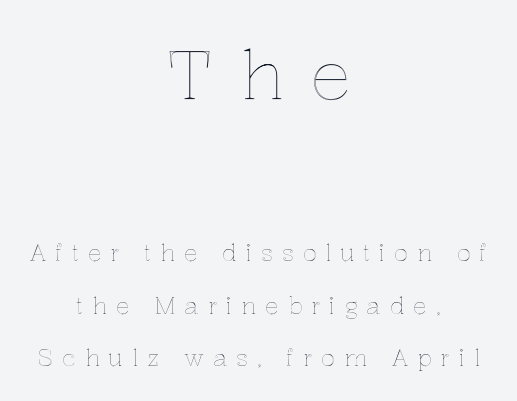
{"italic": "no", "width": "normal", "x_height": "medium", "monospaced": "no", "underline": "no", "align": "center", "line_spacing": "loose", "line_spacing_ratio": 2.28, "letter_spacing": "wide", "letter_spacing_em": 0.39, "larger_block": "first", "size_ratio": 2.96, "glyph_px": 68}
